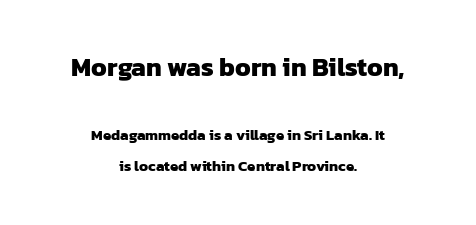
Q: Is the text bold? A: Yes.
Q: Is the text underlined? A: No.
Q: How is the paragraph aligned? A: Centered.
Q: Is the spacing between letters normal or unusually wide? A: Normal.
Q: Is the spacing between lines tight, normal or loose? A: Loose.
Q: Which block of text is set in a larger size, the first (top) or the second (bottom)? A: The first (top) one.
